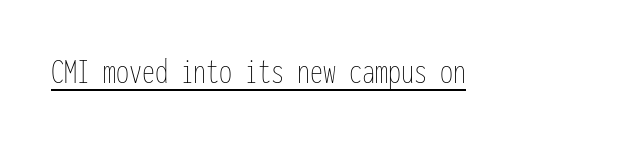
The image shows 37 px thin, condensed type, upright, monospaced; set normal letter spacing, underlined; low stroke contrast and a medium x-height.
